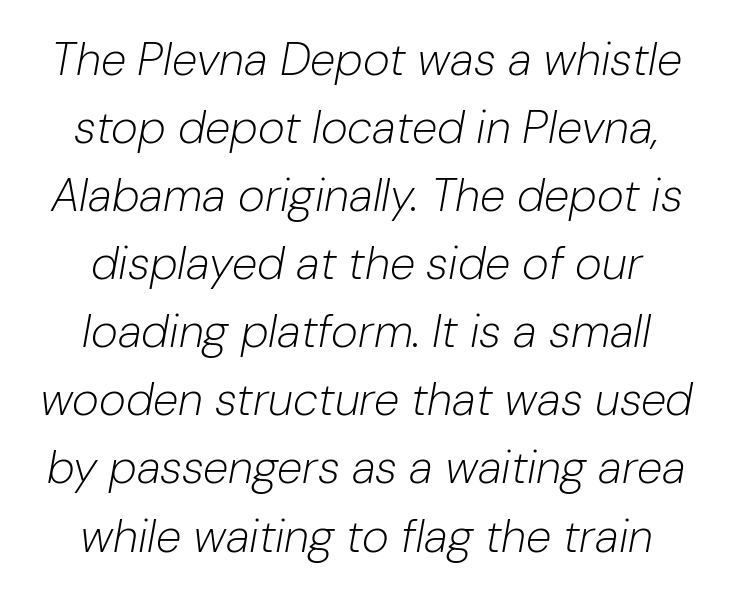
{"italic": "yes", "lean": "right", "slant_degrees": 10, "bold": "no", "weight": "light", "width": "normal", "stroke_contrast": "low", "x_height": "medium", "monospaced": "no", "underline": "no", "align": "center", "line_spacing": "normal", "line_spacing_ratio": 1.48, "letter_spacing": "normal", "letter_spacing_em": 0.0, "glyph_px": 46}
